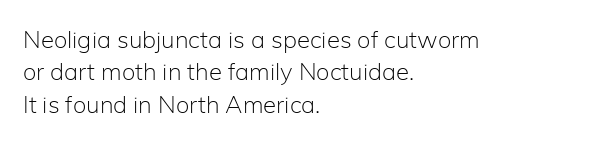
The typesetter chose a ragged-right arrangement here. In terms of letterspacing, this is plain default setting. Descenders hang freely into open space. A typesetter would call this leading conventional body-copy spacing. Stems and bowls with no extra thickness — not bold.
